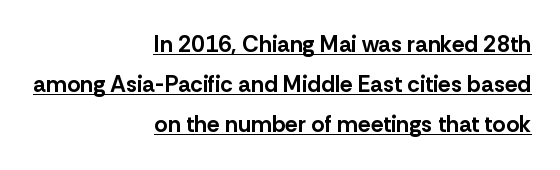
Q: Is the text bold? A: Yes.
Q: Is the text italic (slanted)? A: No, it is upright.
Q: Is the text underlined? A: Yes.
Q: How is the paragraph aligned? A: Right-aligned.
Q: Is the spacing between letters normal or unusually wide? A: Normal.
